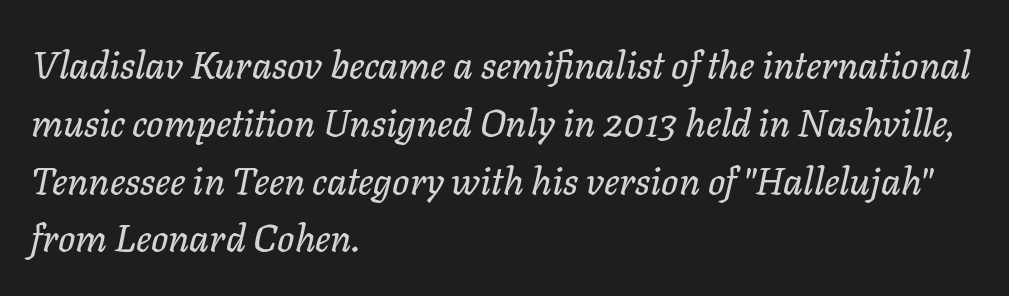
{"italic": "yes", "lean": "right", "slant_degrees": 11, "width": "normal", "stroke_contrast": "low", "x_height": "medium", "monospaced": "no", "underline": "no", "align": "left", "line_spacing": "normal", "line_spacing_ratio": 1.52, "letter_spacing": "normal", "letter_spacing_em": 0.0, "glyph_px": 38}
